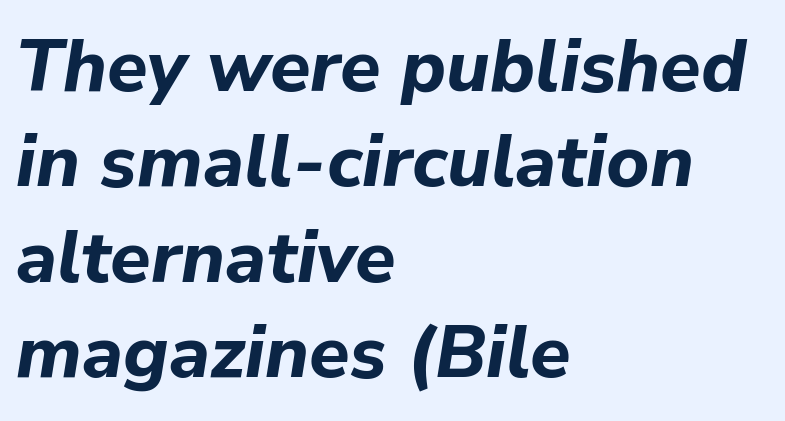
Q: Is the text bold? A: Yes.
Q: Is the text italic (slanted)? A: Yes, it leans right by about 9 degrees.
Q: Is the text underlined? A: No.
Q: How is the paragraph aligned? A: Left-aligned.
Q: Is the spacing between letters normal or unusually wide? A: Normal.
Q: Is the spacing between lines tight, normal or loose? A: Normal.
Q: Width (condensed, normal, or wide)? A: Normal.
Q: Stroke contrast? A: Low.
Q: x-height? A: Medium.
Q: Monospaced? A: No.
